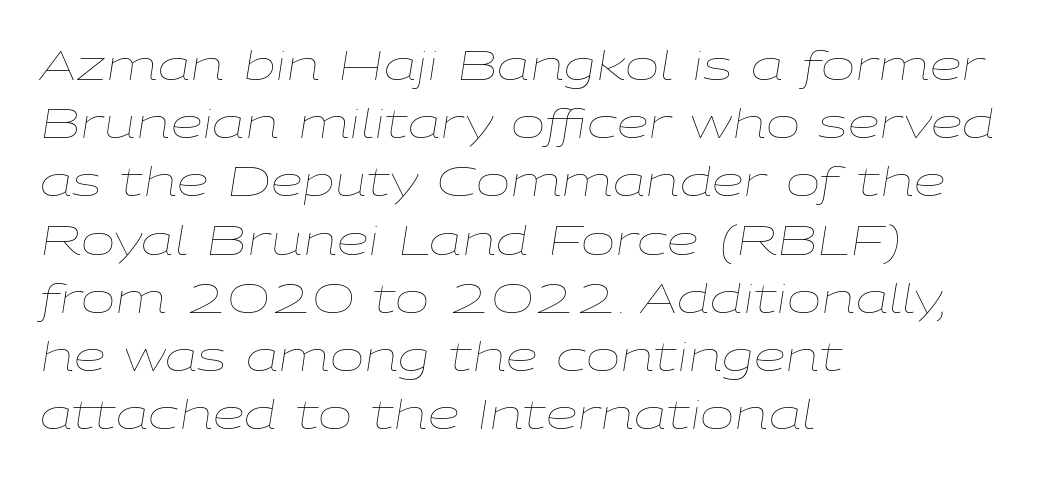
{"italic": "yes", "lean": "right", "slant_degrees": 9, "bold": "no", "weight": "thin", "width": "wide", "stroke_contrast": "low", "x_height": "medium", "monospaced": "no", "underline": "no", "align": "left", "line_spacing": "normal", "line_spacing_ratio": 1.42, "letter_spacing": "normal", "letter_spacing_em": 0.0, "glyph_px": 41}
